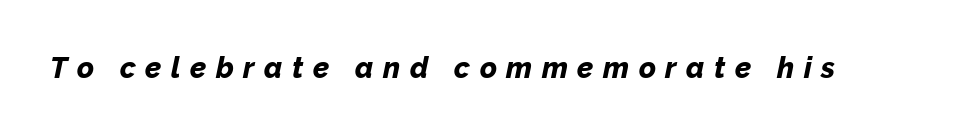
{"italic": "yes", "lean": "right", "slant_degrees": 12, "bold": "yes", "weight": "bold", "width": "normal", "stroke_contrast": "low", "x_height": "medium", "monospaced": "no", "underline": "no", "letter_spacing": "wide", "letter_spacing_em": 0.33, "glyph_px": 29}
